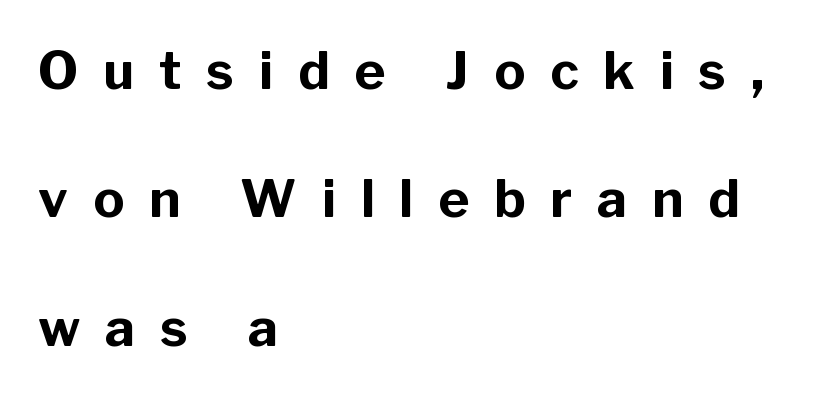
Q: Is the text bold? A: Yes.
Q: Is the text italic (slanted)? A: No, it is upright.
Q: Is the typeface a serif or a sans-serif typeface? A: Sans-serif.
Q: Is the text underlined? A: No.
Q: How is the paragraph aligned? A: Left-aligned.
Q: Is the spacing between letters normal or unusually wide? A: Unusually wide.
Q: Is the spacing between lines tight, normal or loose? A: Loose.
Q: Width (condensed, normal, or wide)? A: Normal.
Q: Stroke contrast? A: Low.
Q: x-height? A: Medium.
Q: Monospaced? A: No.
